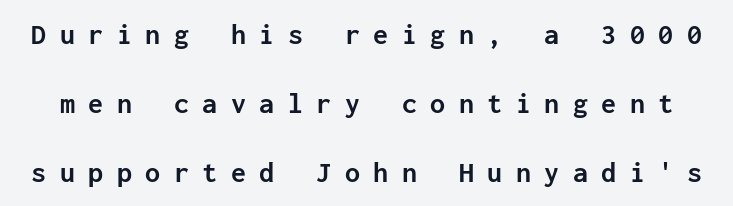
The image shows 30 px semibold sans-serif type, upright, monospaced; set loose line spacing (2.3x), unusually wide letter spacing (+0.45 em), not underlined; low stroke contrast and a medium x-height.
